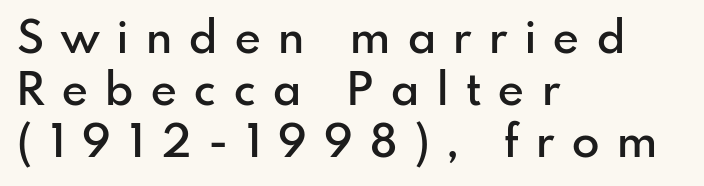
The rendering anchors every line to the left-hand side. The letterforms stand isolated, each surrounded by extra space. Grotesque or geometric, the face here clearly has no serifs. Typesetter's note: demi weight, one step under bold. Has an underline been added? It has not. Tall strokes in this sample are plumb rather than angled.
